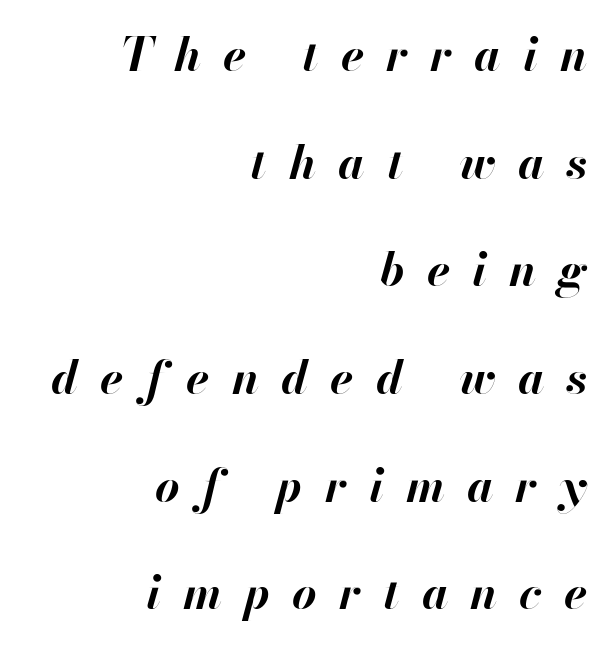
The image shows 47 px bold type, italic (leaning right); set right-aligned, loose line spacing (2.29x), unusually wide letter spacing (+0.47 em), not underlined; high stroke contrast and a small x-height.
